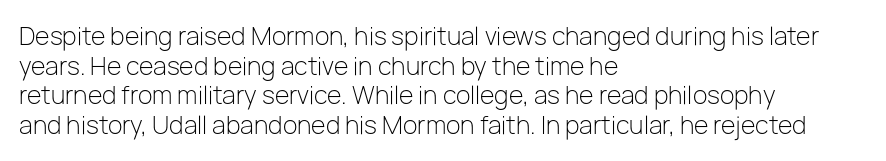
Words appear dense and cohesive because spacing is normal. Stem width sits at or under what a default text font uses. Honestly, there is no underline to notice here at all. The lettering stays uniformly vertical, giving the passage a roman look.
